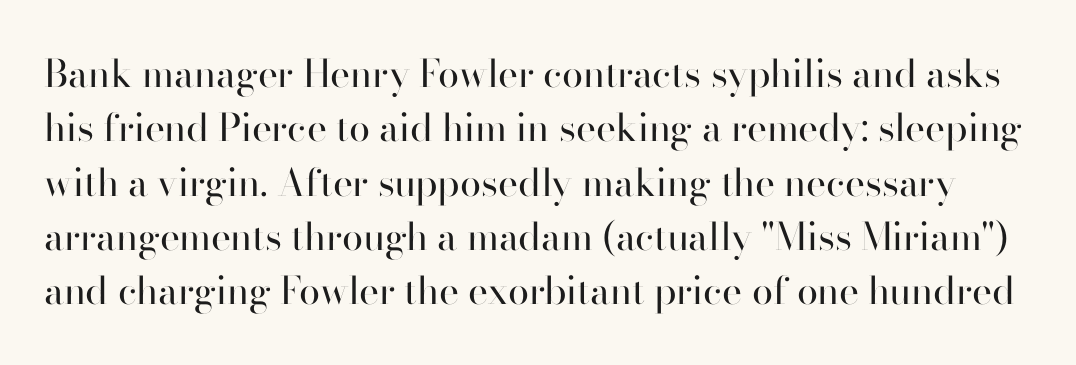
Every stem runs plumb, perpendicular to the baseline. This sample has the flowing, uneven cadence of proportional lettering. Note: no serifs on the glyphs. Successive baselines arrive at the customary interval.
